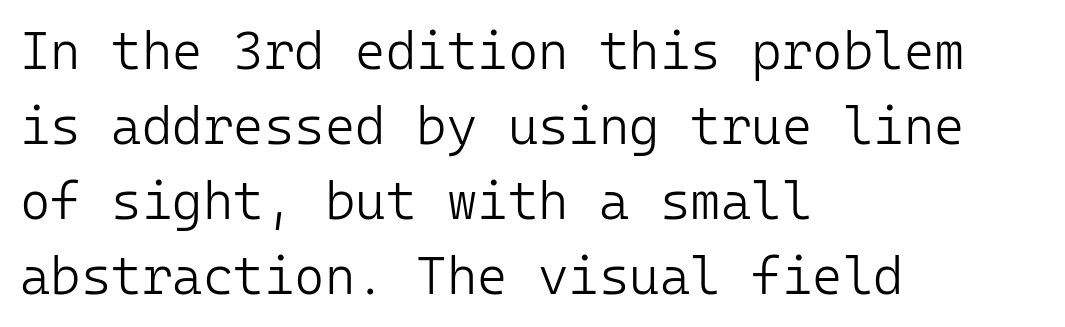
Q: Is the text bold? A: No.
Q: Is the text italic (slanted)? A: No, it is upright.
Q: Is the typeface a serif or a sans-serif typeface? A: Sans-serif.
Q: Is the text underlined? A: No.
Q: How is the paragraph aligned? A: Left-aligned.
Q: Is the spacing between letters normal or unusually wide? A: Normal.
Q: Is the spacing between lines tight, normal or loose? A: Normal.
Q: Width (condensed, normal, or wide)? A: Normal.
Q: Stroke contrast? A: Low.
Q: x-height? A: Medium.
Q: Monospaced? A: Yes.
